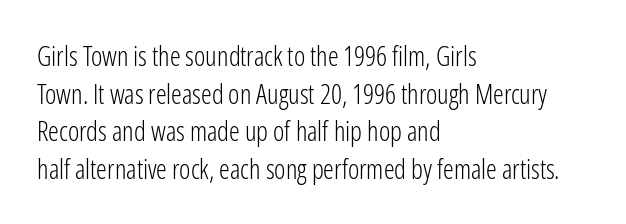
{"italic": "no", "bold": "no", "underline": "no", "align": "left", "line_spacing": "normal", "line_spacing_ratio": 1.39, "letter_spacing": "normal", "letter_spacing_em": 0.0, "glyph_px": 27}
